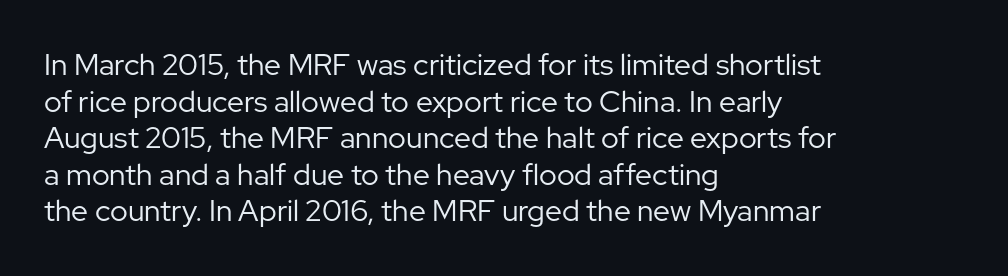
It's the straight-up-and-down kind of type. Heaviness? Minimal to ordinary, like unemphasized prose. Left-aligned paragraph, ragged on the right. How are the letters spaced? Ordinarily, with no added tracking. Character widths vary here, with narrow letters taking less room than wide ones. In terms of letterform style, serifs are entirely absent.
